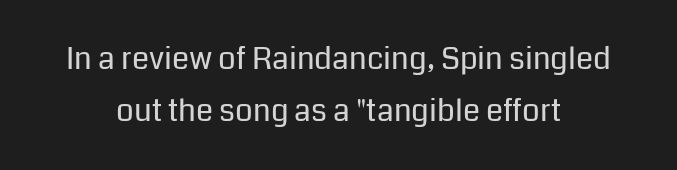
Q: Is the text bold? A: No.
Q: Is the text italic (slanted)? A: No, it is upright.
Q: Is the typeface a serif or a sans-serif typeface? A: Sans-serif.
Q: Is the text underlined? A: No.
Q: How is the paragraph aligned? A: Centered.
Q: Is the spacing between letters normal or unusually wide? A: Normal.
Q: Is the spacing between lines tight, normal or loose? A: Normal.
Q: Width (condensed, normal, or wide)? A: Normal.
Q: Stroke contrast? A: Low.
Q: x-height? A: Medium.
Q: Monospaced? A: No.
